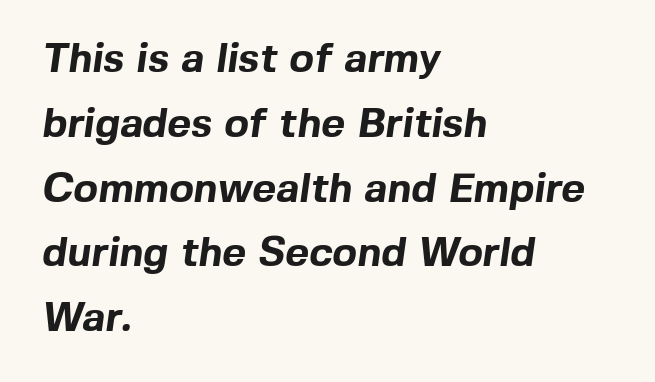
Looks like regular typesetting: each glyph gets only the width it needs. This sample is left-justified, so line endings fall wherever the words run out. Words appear dense and cohesive because spacing is normal. Chunky letters — that's bold for sure.
